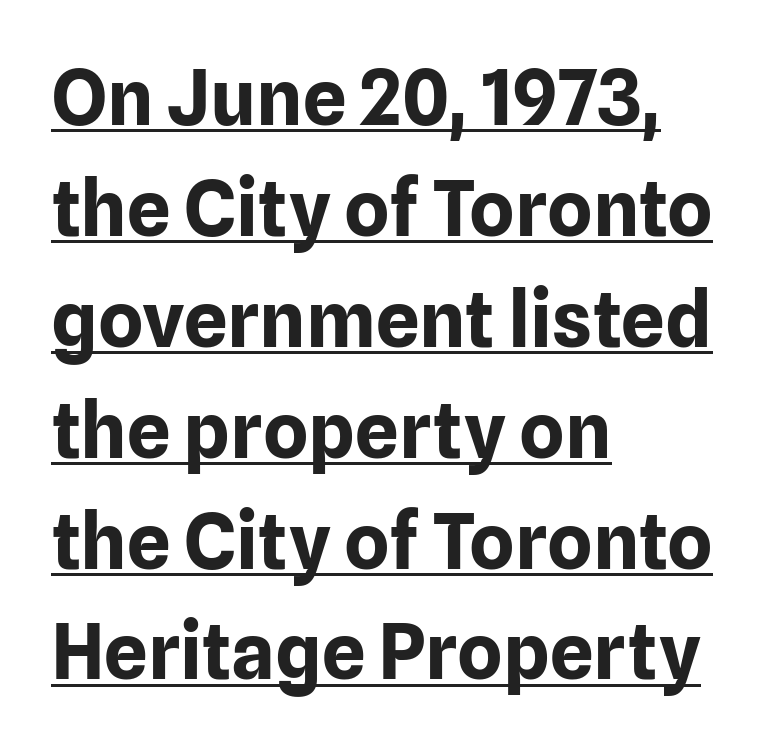
The image shows 77 px bold sans-serif type, upright; set left-aligned, normal line spacing (1.44x), normal letter spacing, underlined; low stroke contrast and a medium x-height.
